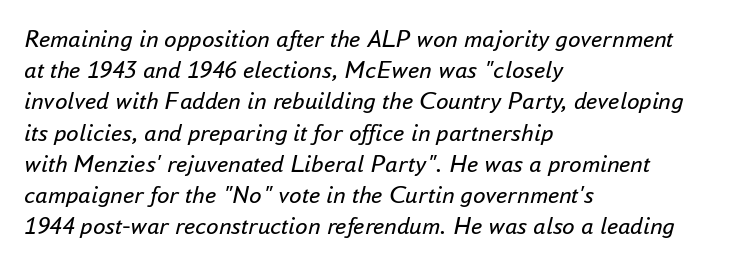
The image shows 25 px text type, italic (leaning right); set left-aligned, normal line spacing (1.25x), normal letter spacing, not underlined.
